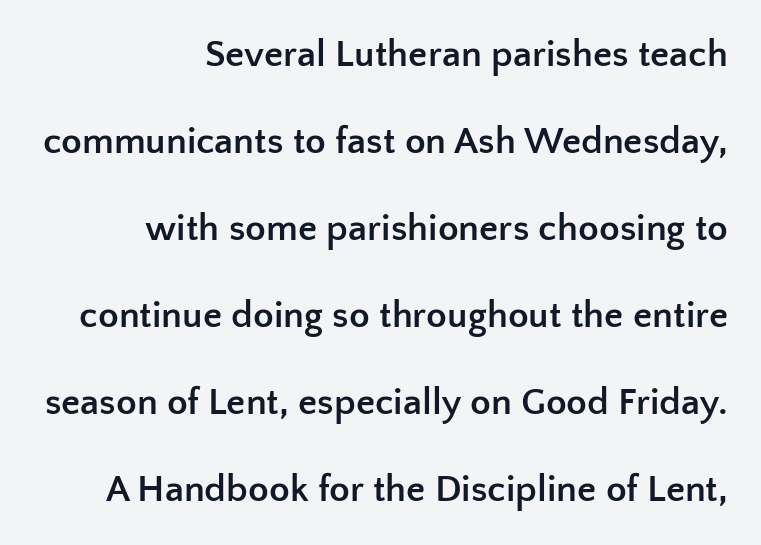
{"serif": "no", "italic": "no", "bold": "yes", "weight": "semibold", "width": "normal", "stroke_contrast": "low", "x_height": "medium", "monospaced": "no", "underline": "no", "align": "right", "line_spacing": "loose", "line_spacing_ratio": 2.29, "letter_spacing": "normal", "letter_spacing_em": 0.0, "glyph_px": 38}
